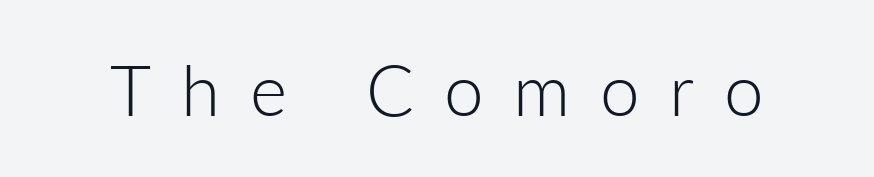
The image shows 71 px light sans-serif type, upright; set unusually wide letter spacing (+0.42 em), not underlined; low stroke contrast and a medium x-height.
